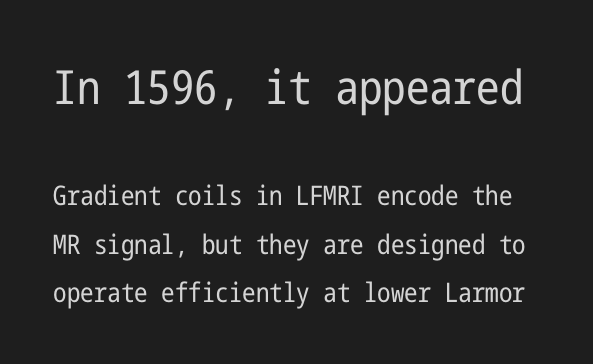
The image shows 47 px regular-weight, condensed sans-serif type, upright; set line spacing 1.81x, normal letter spacing, not underlined; the first (top) block is 1.74x larger; low stroke contrast and a medium x-height.
